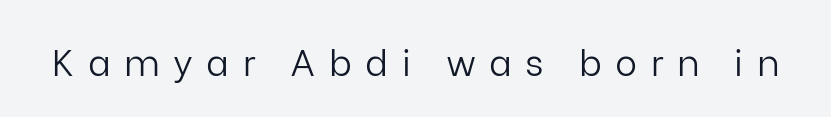
The image shows 37 px light sans-serif type, upright; set unusually wide letter spacing (+0.36 em), not underlined; low stroke contrast and a medium x-height.
